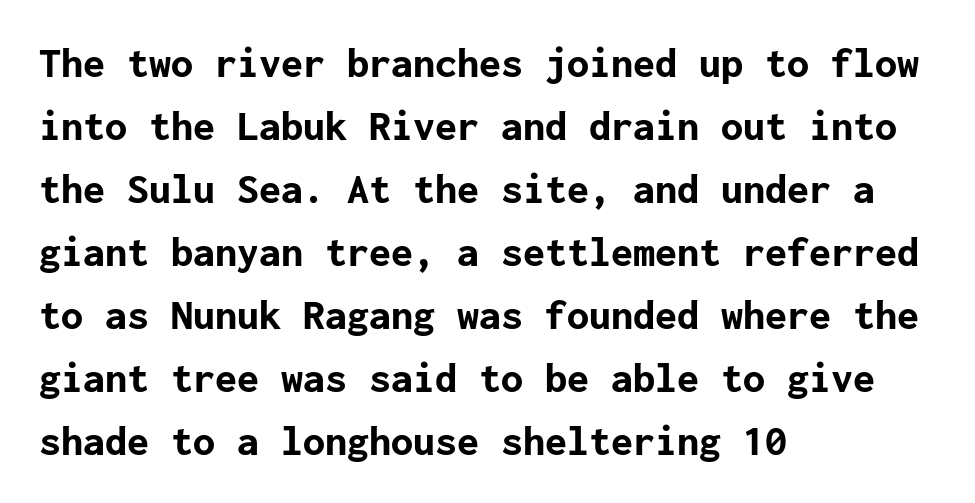
Q: Is the text bold? A: Yes.
Q: Is the text italic (slanted)? A: No, it is upright.
Q: Is the typeface a serif or a sans-serif typeface? A: Sans-serif.
Q: Is the text underlined? A: No.
Q: How is the paragraph aligned? A: Left-aligned.
Q: Is the spacing between letters normal or unusually wide? A: Normal.
Q: Is the spacing between lines tight, normal or loose? A: Normal.
Q: Width (condensed, normal, or wide)? A: Normal.
Q: Stroke contrast? A: Low.
Q: x-height? A: Medium.
